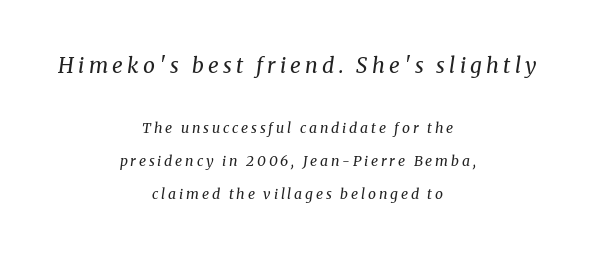
Which margin do the lines hug? Neither — every line sits in the middle. The tracking reads as deliberately expanded to a designer's eye. The letters look calm and open, with moderate or lighter stems. The face used here has a pronounced slope to its letters. Glance below the letters and you will spot only blank space. Quick note: interline space is abundant.
